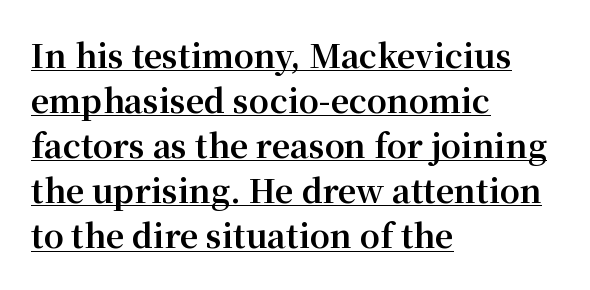
Q: Is the text bold? A: Yes.
Q: Is the text italic (slanted)? A: No, it is upright.
Q: Is the typeface a serif or a sans-serif typeface? A: Serif.
Q: Is the text underlined? A: Yes.
Q: How is the paragraph aligned? A: Left-aligned.
Q: Is the spacing between letters normal or unusually wide? A: Normal.
Q: Is the spacing between lines tight, normal or loose? A: Normal.
Q: Width (condensed, normal, or wide)? A: Normal.
Q: Stroke contrast? A: Medium.
Q: x-height? A: Medium.
Q: Monospaced? A: No.
